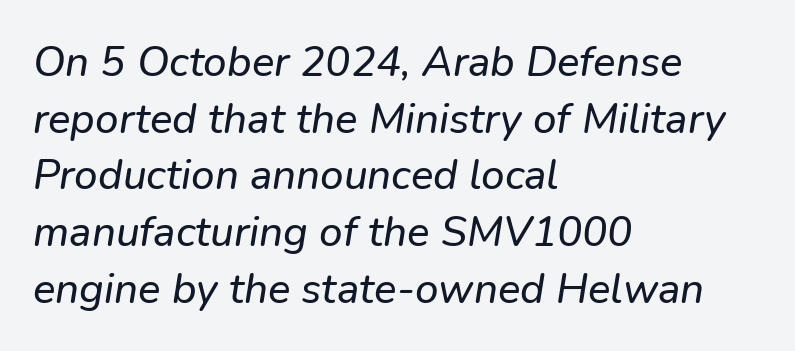
{"serif": "no", "width": "normal", "stroke_contrast": "low", "x_height": "medium", "monospaced": "no", "underline": "no", "align": "left", "line_spacing": "normal", "line_spacing_ratio": 1.35, "letter_spacing": "normal", "letter_spacing_em": 0.0, "glyph_px": 42}
